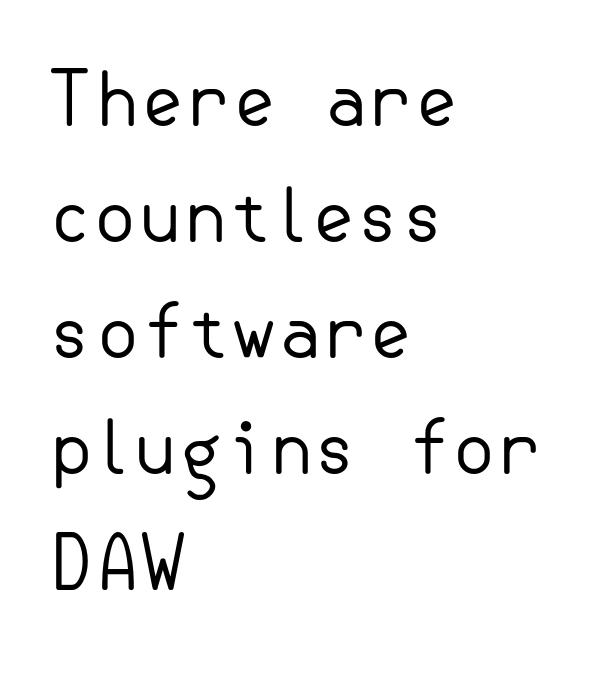
Descender tails drop into unmarked territory. A sans-serif font was chosen for this passage. In CSS terms this would be text-align: left. Whoever set this chose a conventional vertical rhythm. The passage shown is not bold in any degree. It's the straight-up-and-down kind of type.
